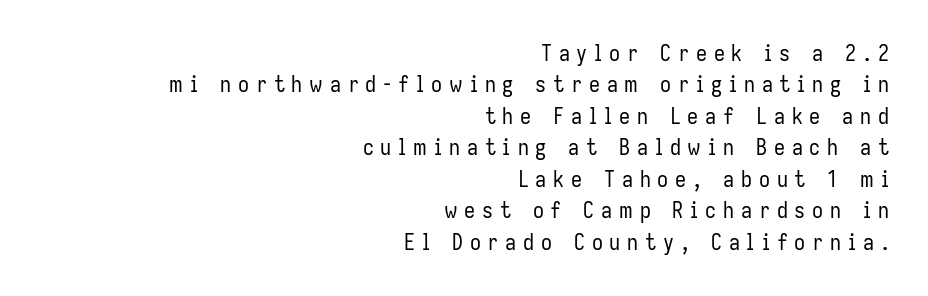
Between one letter and the next there's a generous, obvious gap. A flush-right, rag-left setting is used for this passage. The gap between lines stays unmarked. Characters remain perfectly vertical along every line. Normally led — the rows are evenly, conventionally spaced. The font is comparable to plain body text, perhaps lighter.
